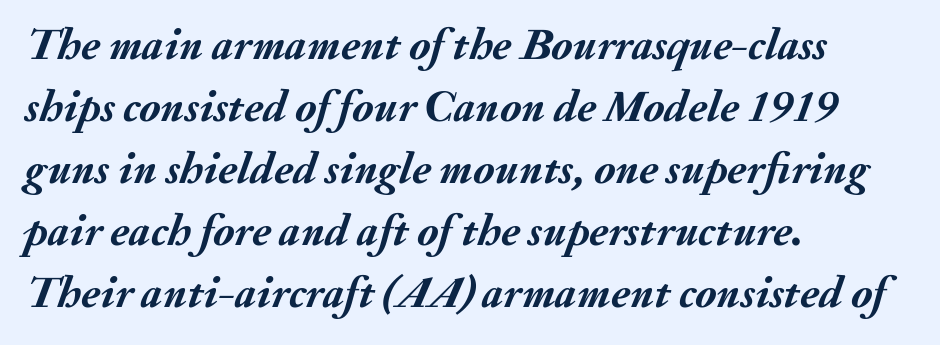
{"italic": "yes", "lean": "right", "slant_degrees": 20, "bold": "yes", "weight": "semibold", "width": "normal", "stroke_contrast": "medium", "x_height": "small", "monospaced": "no", "underline": "no", "align": "left", "line_spacing": "normal", "line_spacing_ratio": 1.38, "letter_spacing": "normal", "letter_spacing_em": 0.0, "glyph_px": 45}
